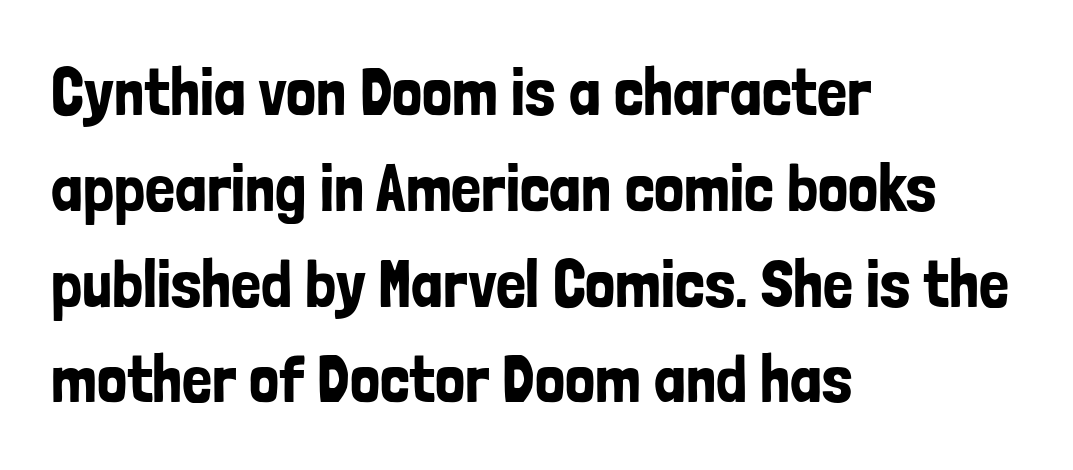
The image shows 67 px condensed sans-serif type, upright; set left-aligned, normal line spacing (1.43x), normal letter spacing, not underlined; low stroke contrast and a medium x-height.
